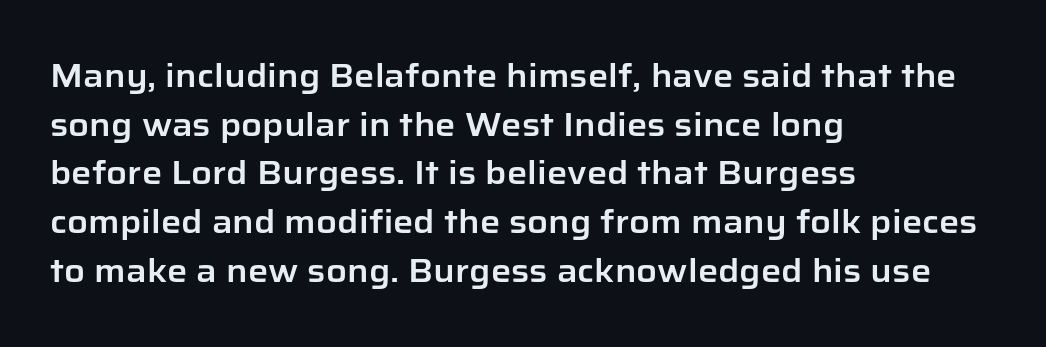
Q: Is the text italic (slanted)? A: No, it is upright.
Q: Is the typeface a serif or a sans-serif typeface? A: Sans-serif.
Q: Is the text underlined? A: No.
Q: How is the paragraph aligned? A: Left-aligned.
Q: Is the spacing between letters normal or unusually wide? A: Normal.
Q: Is the spacing between lines tight, normal or loose? A: Normal.
Q: Width (condensed, normal, or wide)? A: Normal.
Q: Stroke contrast? A: Low.
Q: x-height? A: Medium.
Q: Monospaced? A: No.
